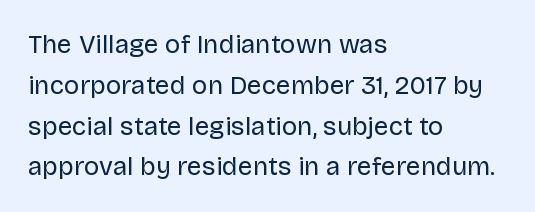
The gap between lines stays unmarked. No extra tracking has been applied to these lines. Does the leading feel generous? No, just average. Short and long lines alike share a common starting point at left.
